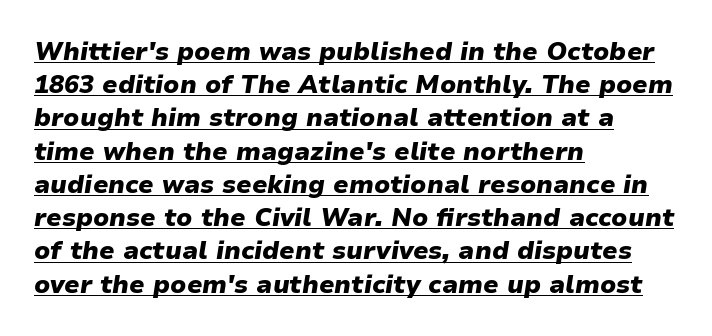
The image shows 25 px bold type, italic (leaning right); set left-aligned, normal line spacing (1.33x), normal letter spacing, underlined.
